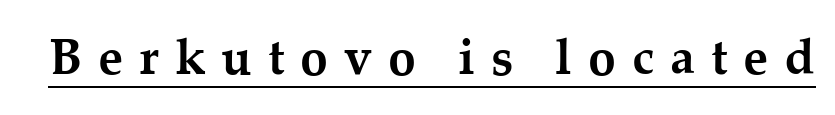
The image shows 50 px semibold serif type, upright; set unusually wide letter spacing (+0.32 em), underlined; medium stroke contrast and a medium x-height.
